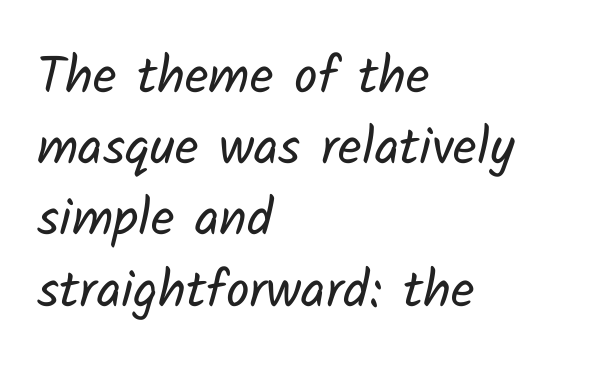
Q: Is the text bold? A: No.
Q: Is the typeface a serif or a sans-serif typeface? A: Sans-serif.
Q: Is the text underlined? A: No.
Q: How is the paragraph aligned? A: Left-aligned.
Q: Is the spacing between letters normal or unusually wide? A: Normal.
Q: Is the spacing between lines tight, normal or loose? A: Normal.
Q: Width (condensed, normal, or wide)? A: Normal.
Q: Stroke contrast? A: Low.
Q: x-height? A: Medium.
Q: Monospaced? A: No.
